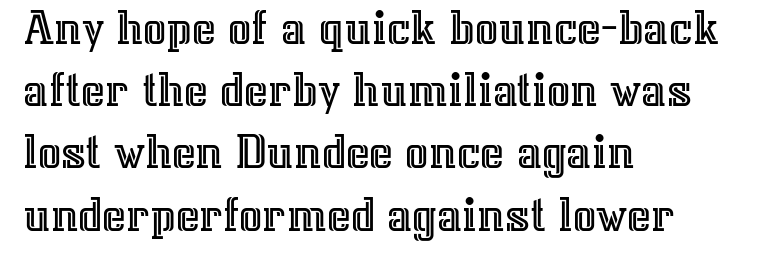
The image shows 51 px text type, upright; set left-aligned, line spacing 1.22x, normal letter spacing, not underlined; a medium x-height.
